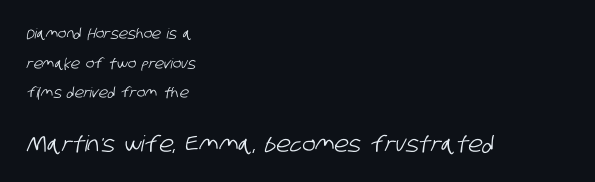
Q: Is the text underlined? A: No.
Q: How is the paragraph aligned? A: Left-aligned.
Q: Is the spacing between letters normal or unusually wide? A: Normal.
Q: Is the spacing between lines tight, normal or loose? A: Loose.
Q: Which block of text is set in a larger size, the first (top) or the second (bottom)? A: The second (bottom) one.
